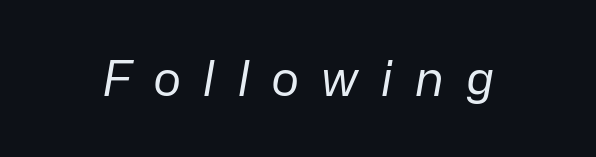
{"italic": "yes", "lean": "right", "slant_degrees": 10, "bold": "no", "weight": "regular", "width": "normal", "stroke_contrast": "low", "x_height": "medium", "monospaced": "no", "underline": "no", "letter_spacing": "wide", "letter_spacing_em": 0.44, "glyph_px": 48}
